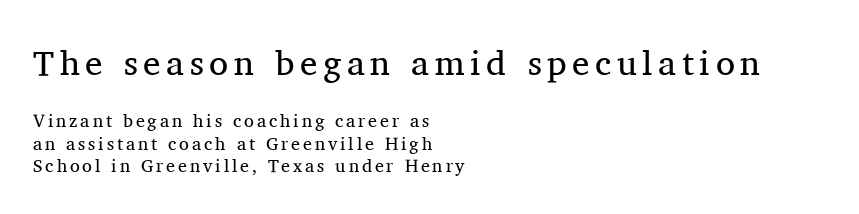
Q: Is the text bold? A: No.
Q: Is the text italic (slanted)? A: No, it is upright.
Q: Is the typeface a serif or a sans-serif typeface? A: Serif.
Q: Is the text underlined? A: No.
Q: How is the paragraph aligned? A: Left-aligned.
Q: Is the spacing between lines tight, normal or loose? A: Normal.
Q: Which block of text is set in a larger size, the first (top) or the second (bottom)? A: The first (top) one.
Q: Width (condensed, normal, or wide)? A: Normal.
Q: Stroke contrast? A: Medium.
Q: x-height? A: Medium.
Q: Monospaced? A: No.
